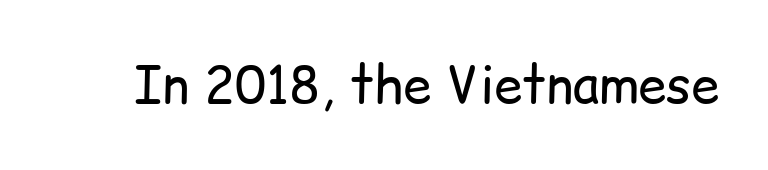
Q: Is the text bold? A: No.
Q: Is the text italic (slanted)? A: No, it is upright.
Q: Is the typeface a serif or a sans-serif typeface? A: Sans-serif.
Q: Is the text underlined? A: No.
Q: Is the spacing between letters normal or unusually wide? A: Normal.
Q: Width (condensed, normal, or wide)? A: Normal.
Q: Stroke contrast? A: Low.
Q: x-height? A: Medium.
Q: Monospaced? A: No.
